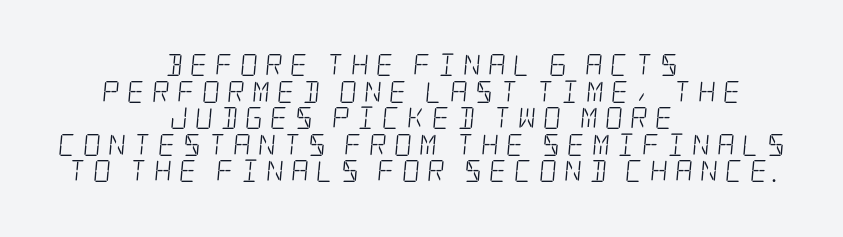
Q: Is the text bold? A: No.
Q: Is the text underlined? A: No.
Q: How is the paragraph aligned? A: Centered.
Q: Is the spacing between letters normal or unusually wide? A: Unusually wide.
